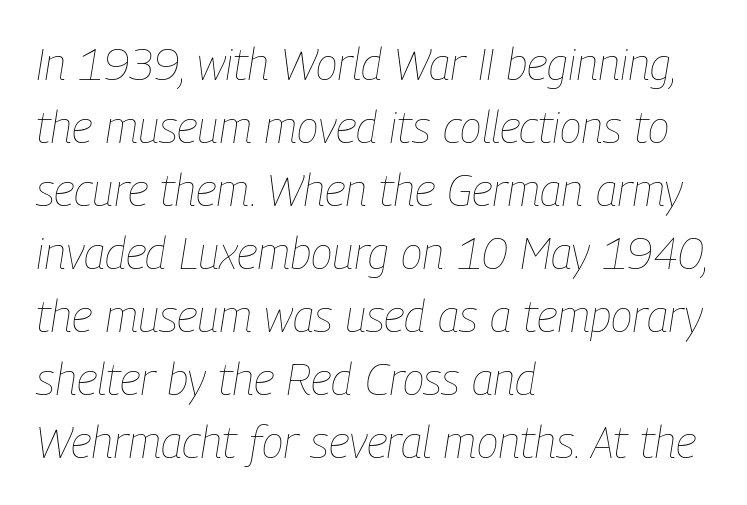
{"italic": "yes", "lean": "right", "slant_degrees": 9, "bold": "no", "weight": "thin", "width": "condensed", "stroke_contrast": "low", "x_height": "medium", "monospaced": "no", "underline": "no", "align": "left", "line_spacing": "normal", "line_spacing_ratio": 1.4, "letter_spacing": "normal", "letter_spacing_em": 0.0, "glyph_px": 45}
